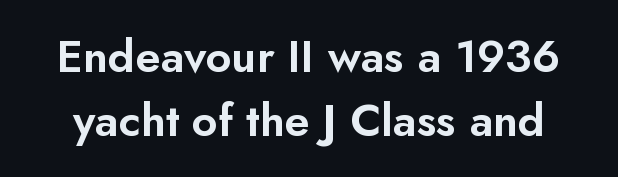
The image shows 45 px sans-serif type, upright; set normal line spacing (1.43x), normal letter spacing, not underlined; low stroke contrast and a small x-height.
